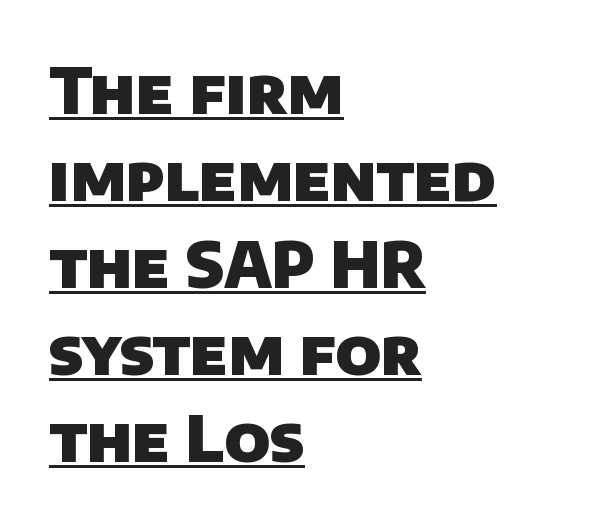
Character widths vary here, with narrow letters taking less room than wide ones. Bold? Absolutely — the strokes are thick and heavy. In CSS terms this would be text-align: left. The passage shown stacks its lines at a standard gap.
